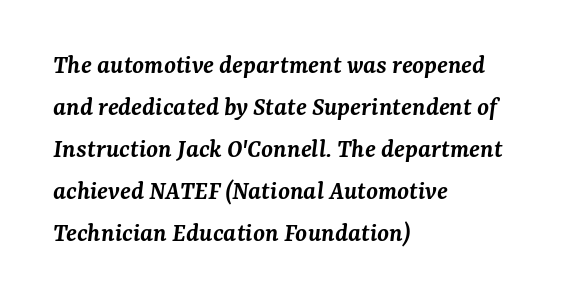
{"italic": "yes", "lean": "right", "slant_degrees": 7, "bold": "semi", "underline": "no", "align": "left", "line_spacing": "normal", "line_spacing_ratio": 1.56, "letter_spacing": "normal", "letter_spacing_em": 0.0, "glyph_px": 27}
